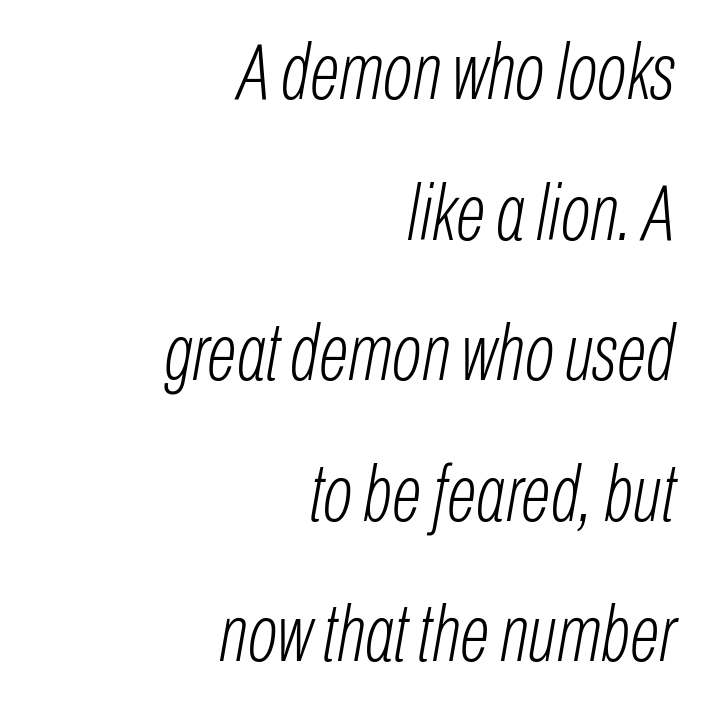
Each line ends at the same right margin while the left side varies. Each word holds together tightly as a unit, with standard inter-letter gaps. Quick note: italic. Just letters on the line, the space beneath them empty.
